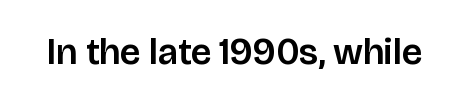
Q: Is the text italic (slanted)? A: No, it is upright.
Q: Is the typeface a serif or a sans-serif typeface? A: Sans-serif.
Q: Is the text underlined? A: No.
Q: Is the spacing between letters normal or unusually wide? A: Normal.
Q: Width (condensed, normal, or wide)? A: Normal.
Q: Stroke contrast? A: Low.
Q: x-height? A: Large.
Q: Monospaced? A: No.
